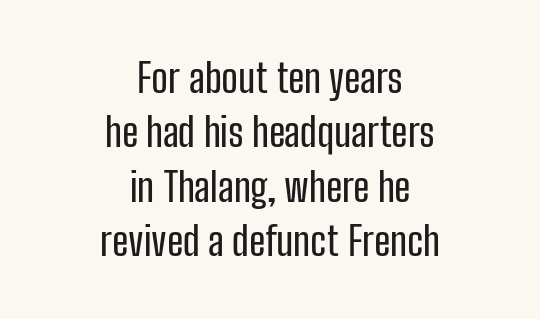
The image shows 40 px condensed sans-serif type, upright; set centered, normal line spacing (1.36x), normal letter spacing, not underlined; low stroke contrast and a medium x-height.
